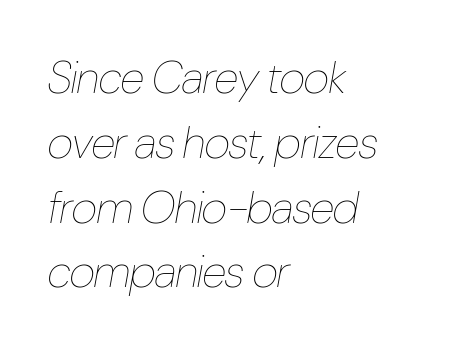
The image shows 45 px thin, condensed type, italic (leaning right); set left-aligned, normal line spacing (1.44x), normal letter spacing, not underlined; low stroke contrast and a medium x-height.
